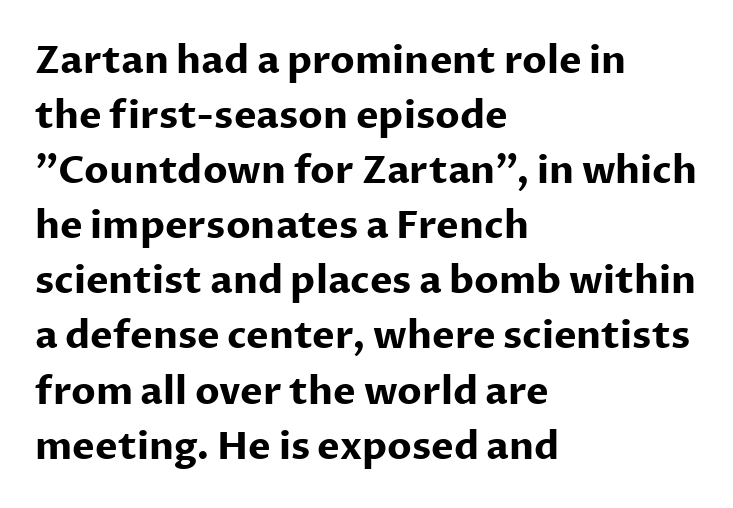
Rendered with straight, roman letterforms. Alignment: flush left. Check under the words: just untouched page. Looks like regular typesetting: each glyph gets only the width it needs. How are the letters spaced? Ordinarily, with no added tracking. The vertical gap from one line to the next is medium.
